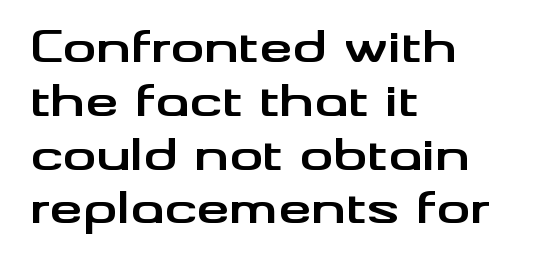
Q: Is the text bold? A: Yes.
Q: Is the text italic (slanted)? A: No, it is upright.
Q: Is the typeface a serif or a sans-serif typeface? A: Sans-serif.
Q: Is the text underlined? A: No.
Q: How is the paragraph aligned? A: Left-aligned.
Q: Is the spacing between letters normal or unusually wide? A: Normal.
Q: Is the spacing between lines tight, normal or loose? A: Normal.
Q: Width (condensed, normal, or wide)? A: Wide.
Q: Stroke contrast? A: Medium.
Q: x-height? A: Small.
Q: Monospaced? A: No.
